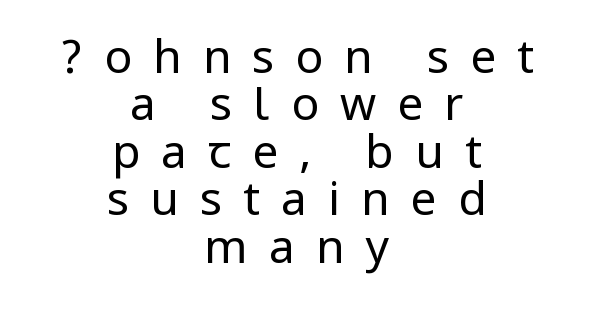
Tracking here is generous; glyphs stand well apart from one another. Stroke mass is kept to a normal reading level or below. Is this a sans? Yes — the strokes have no serifs. Only glyphs here, with clear space below each row.
